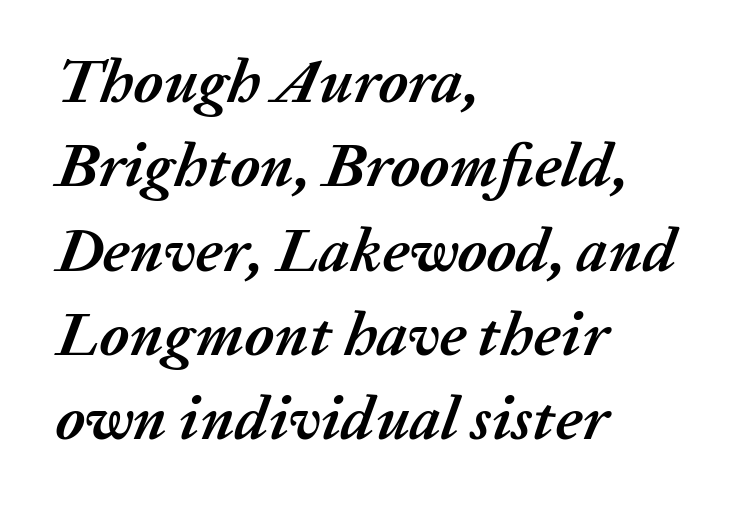
The image shows 62 px semibold type, italic (leaning right); set left-aligned, normal line spacing (1.36x), normal letter spacing, not underlined; medium stroke contrast and a medium x-height.
